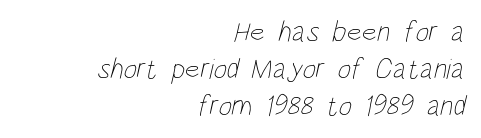
The gap between lines stays unmarked. Honestly, the letter spacing is just normal — you wouldn't notice it. Casual observation: everything's shoved over to the right. The rendering uses natural spacing where letterforms have individual widths. This is not heavy type; no bold has been used.
